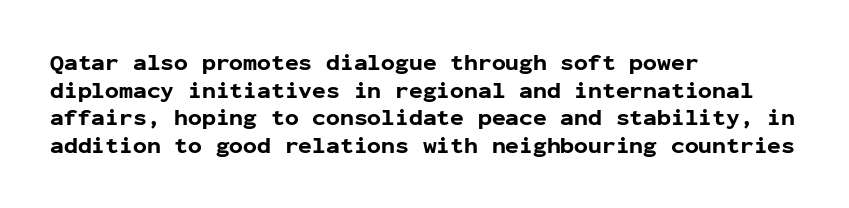
The image shows 23 px bold type, upright; set left-aligned, line spacing 1.2x, normal letter spacing, not underlined.
